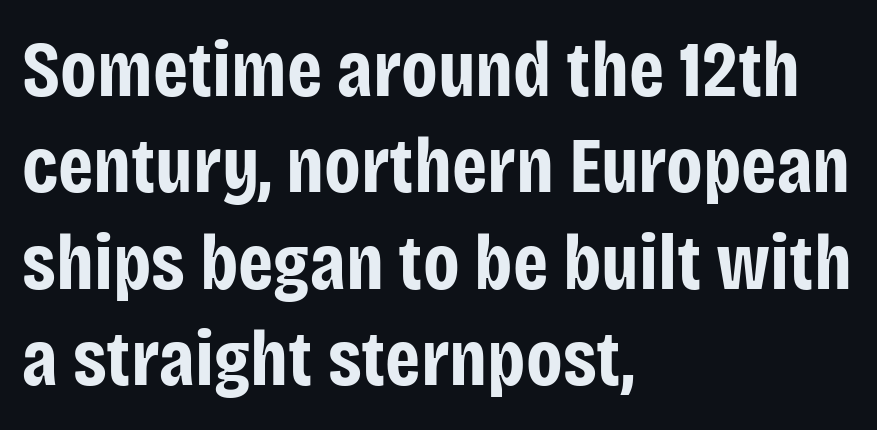
Q: Is the text bold? A: Yes.
Q: Is the text italic (slanted)? A: No, it is upright.
Q: Is the typeface a serif or a sans-serif typeface? A: Sans-serif.
Q: Is the text underlined? A: No.
Q: How is the paragraph aligned? A: Left-aligned.
Q: Is the spacing between letters normal or unusually wide? A: Normal.
Q: Width (condensed, normal, or wide)? A: Condensed.
Q: Stroke contrast? A: Low.
Q: x-height? A: Large.
Q: Monospaced? A: No.
